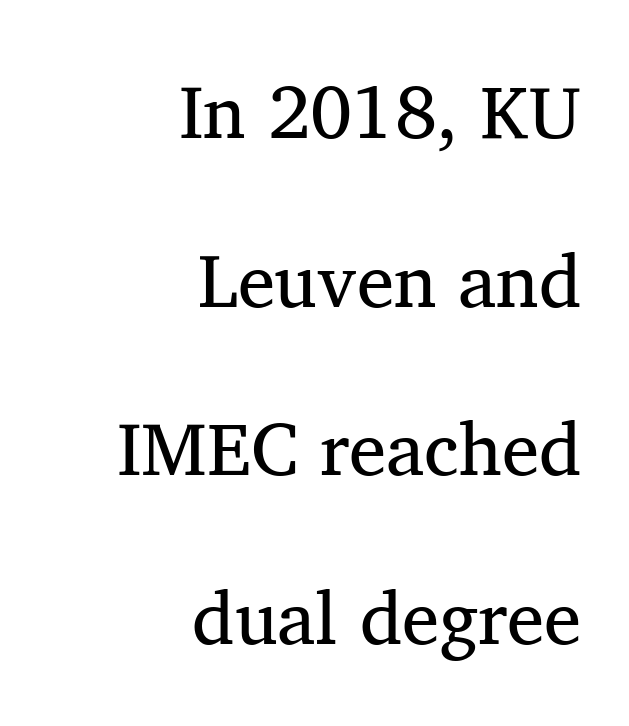
{"serif": "yes", "italic": "no", "bold": "no", "weight": "regular", "width": "normal", "stroke_contrast": "medium", "x_height": "medium", "monospaced": "no", "underline": "no", "align": "right", "line_spacing": "loose", "line_spacing_ratio": 2.25, "letter_spacing": "normal", "letter_spacing_em": 0.0, "glyph_px": 75}
